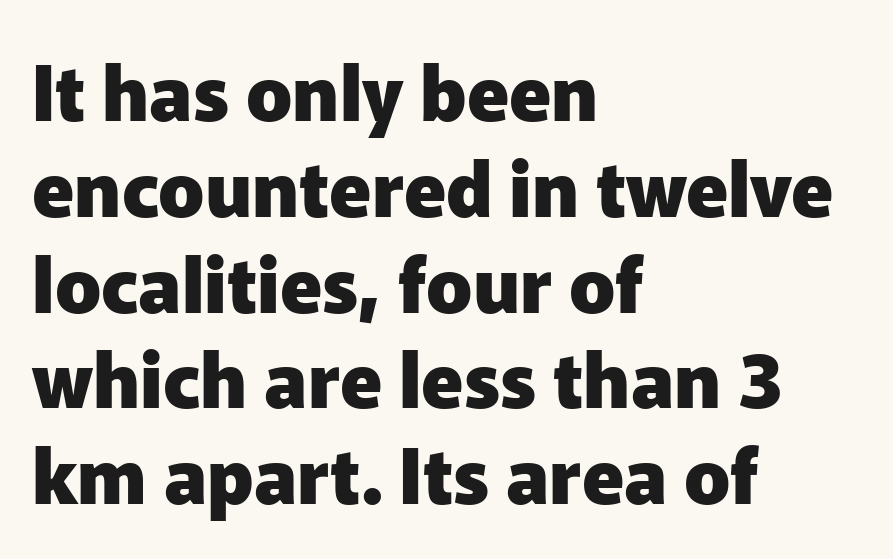
The image shows 76 px heavy sans-serif type, upright; set left-aligned, normal line spacing (1.26x), normal letter spacing, not underlined; low stroke contrast and a medium x-height.
